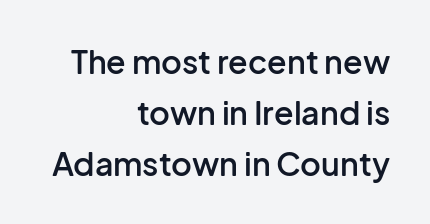
Evenly set lines give the paragraph a standard silhouette. Semibold letterforms, between regular and bold. The typeface chosen for these lines omits serifs. Inter-character spacing is left at the font's built-in metrics.
